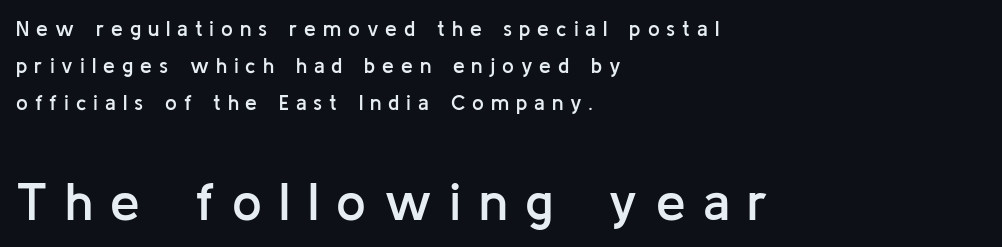
{"serif": "no", "italic": "no", "bold": "semi", "weight": "semibold", "width": "normal", "stroke_contrast": "low", "x_height": "medium", "monospaced": "no", "underline": "no", "align": "left", "line_spacing_ratio": 1.77, "letter_spacing": "wide", "letter_spacing_em": 0.33, "larger_block": "second", "size_ratio": 2.52, "glyph_px": 53}
